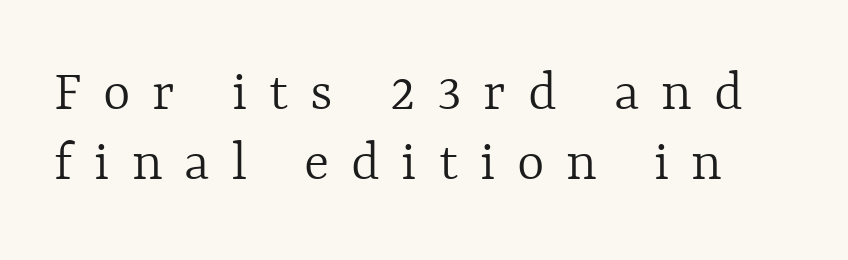
{"italic": "no", "bold": "no", "weight": "light", "width": "normal", "x_height": "medium", "monospaced": "no", "underline": "no", "line_spacing_ratio": 1.19, "letter_spacing": "wide", "letter_spacing_em": 0.37, "glyph_px": 59}
